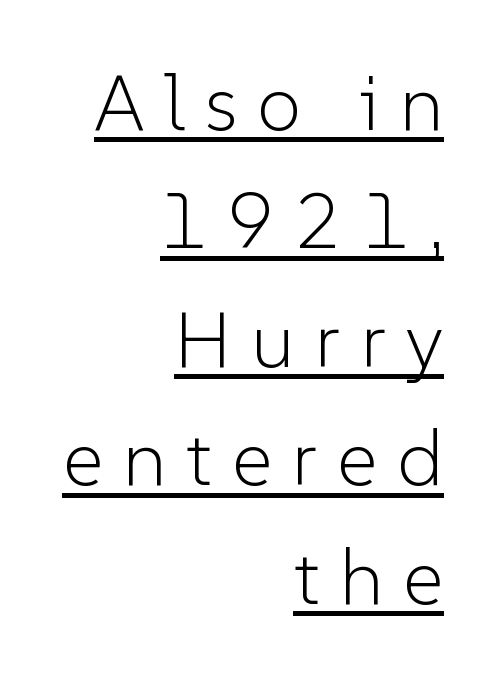
Q: Is the text bold? A: No.
Q: Is the text italic (slanted)? A: No, it is upright.
Q: Is the typeface a serif or a sans-serif typeface? A: Sans-serif.
Q: Is the text underlined? A: Yes.
Q: How is the paragraph aligned? A: Right-aligned.
Q: Is the spacing between letters normal or unusually wide? A: Unusually wide.
Q: Is the spacing between lines tight, normal or loose? A: Normal.
Q: Width (condensed, normal, or wide)? A: Normal.
Q: Stroke contrast? A: Low.
Q: x-height? A: Medium.
Q: Monospaced? A: No.
